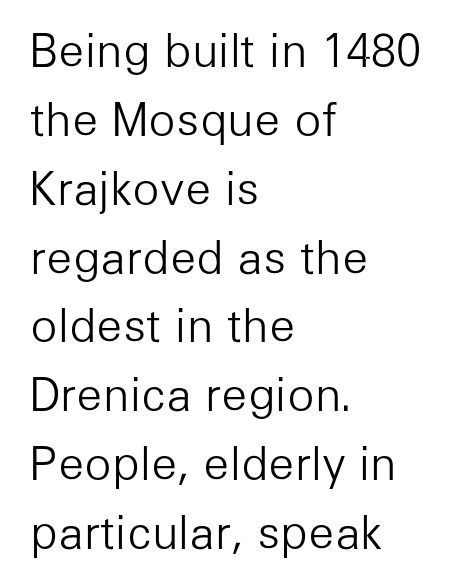
{"serif": "no", "italic": "no", "bold": "no", "weight": "light", "width": "normal", "stroke_contrast": "low", "x_height": "medium", "monospaced": "no", "underline": "no", "align": "left", "line_spacing": "normal", "line_spacing_ratio": 1.53, "letter_spacing": "normal", "letter_spacing_em": 0.0, "glyph_px": 45}
